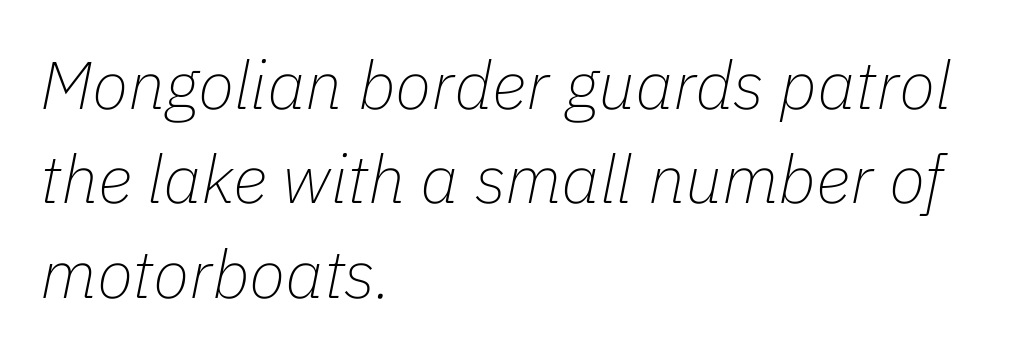
Q: Is the text bold? A: No.
Q: Is the text italic (slanted)? A: Yes, it leans right by about 11 degrees.
Q: Is the text underlined? A: No.
Q: How is the paragraph aligned? A: Left-aligned.
Q: Is the spacing between letters normal or unusually wide? A: Normal.
Q: Is the spacing between lines tight, normal or loose? A: Normal.
Q: Width (condensed, normal, or wide)? A: Normal.
Q: Stroke contrast? A: Low.
Q: x-height? A: Medium.
Q: Monospaced? A: No.
